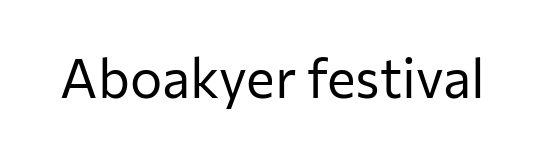
I'd call this a sans setting — the letters go barefoot. You could not count columns in this text — the font is proportionally spaced. No italicization has been applied; the sample stays upright. Is the stroke heavy? The answer is a plain regular-or-lighter.
